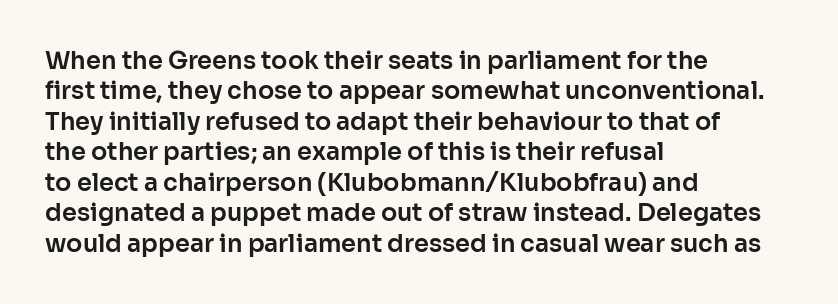
Q: Is the text italic (slanted)? A: No, it is upright.
Q: Is the text underlined? A: No.
Q: How is the paragraph aligned? A: Left-aligned.
Q: Is the spacing between letters normal or unusually wide? A: Normal.
Q: Is the spacing between lines tight, normal or loose? A: Normal.
